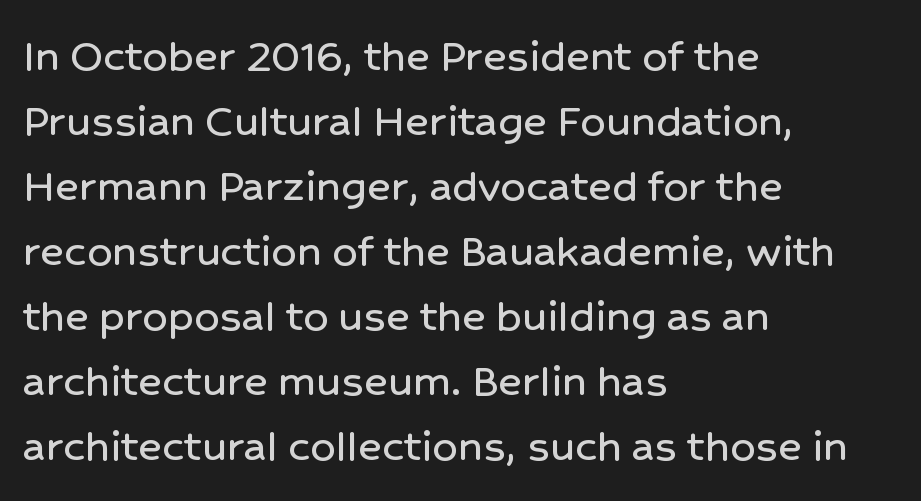
Q: Is the text italic (slanted)? A: No, it is upright.
Q: Is the typeface a serif or a sans-serif typeface? A: Sans-serif.
Q: Is the text underlined? A: No.
Q: How is the paragraph aligned? A: Left-aligned.
Q: Is the spacing between letters normal or unusually wide? A: Normal.
Q: Is the spacing between lines tight, normal or loose? A: Normal.
Q: Width (condensed, normal, or wide)? A: Normal.
Q: Stroke contrast? A: Low.
Q: x-height? A: Medium.
Q: Monospaced? A: No.
